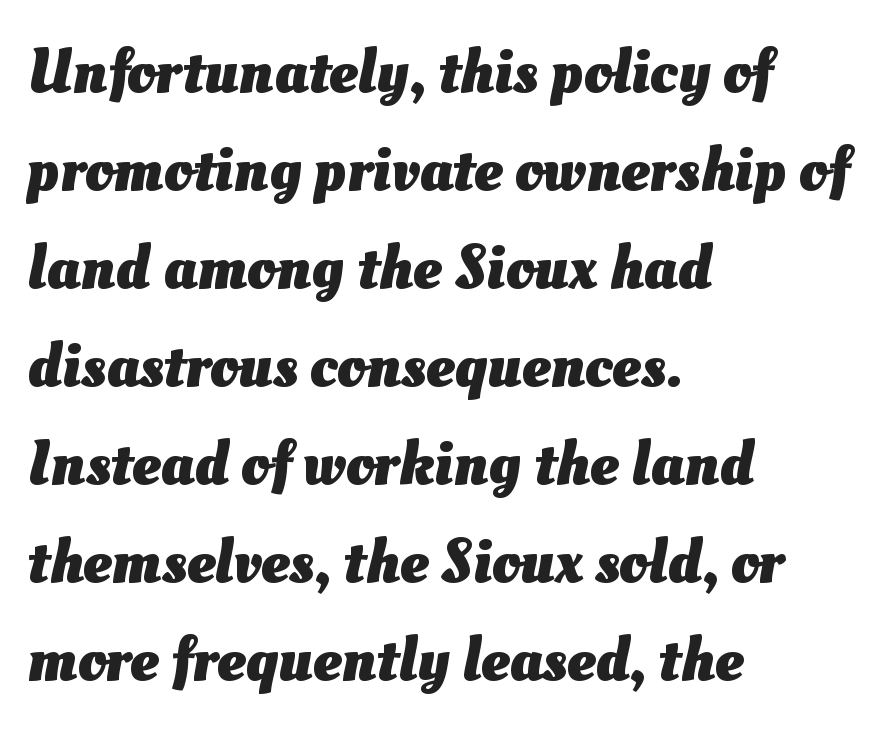
Q: Is the text bold? A: Yes.
Q: Is the text underlined? A: No.
Q: How is the paragraph aligned? A: Left-aligned.
Q: Is the spacing between letters normal or unusually wide? A: Normal.
Q: Is the spacing between lines tight, normal or loose? A: Normal.
Q: Width (condensed, normal, or wide)? A: Normal.
Q: Stroke contrast? A: Medium.
Q: x-height? A: Small.
Q: Monospaced? A: No.
